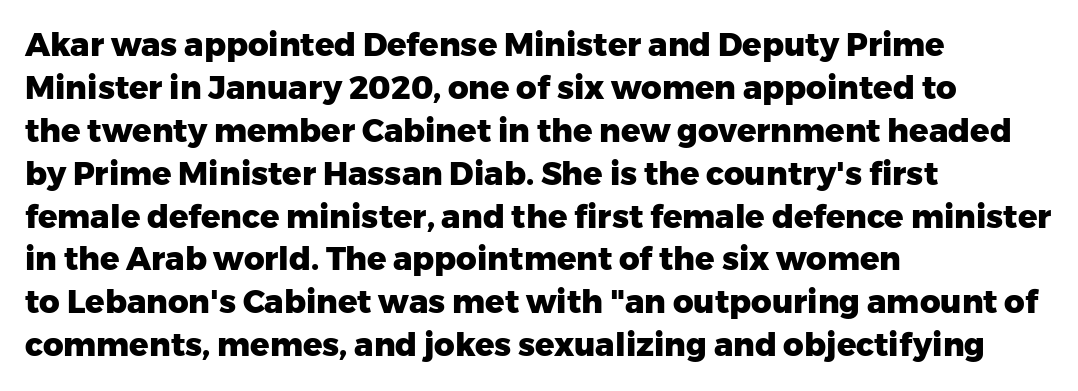
The paragraph shown leans on its left margin. The space beneath each line is pristine and unruled. The passage shown stacks its lines at a standard gap. Posture: vertical.
